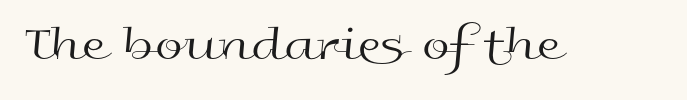
Q: Is the text bold? A: No.
Q: Is the text italic (slanted)? A: No, it is upright.
Q: Is the typeface a serif or a sans-serif typeface? A: Sans-serif.
Q: Is the text underlined? A: No.
Q: Is the spacing between letters normal or unusually wide? A: Normal.
Q: Width (condensed, normal, or wide)? A: Wide.
Q: x-height? A: Medium.
Q: Monospaced? A: No.
